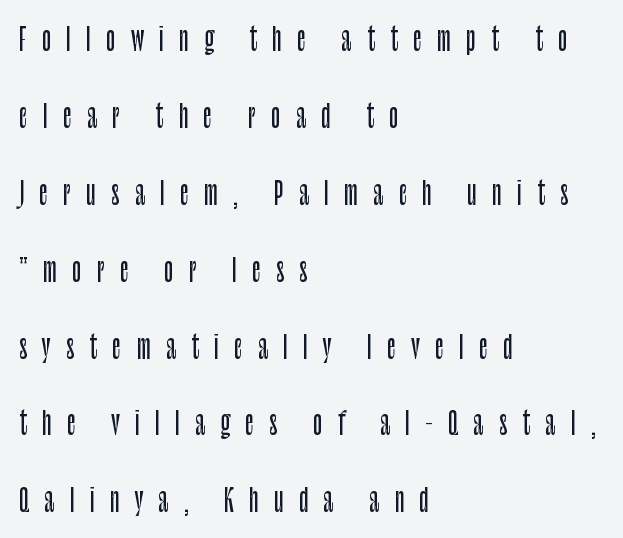
The image shows 31 px condensed sans-serif type, upright; set left-aligned, loose line spacing (2.48x), unusually wide letter spacing (+0.49 em), not underlined; low stroke contrast and a large x-height.
